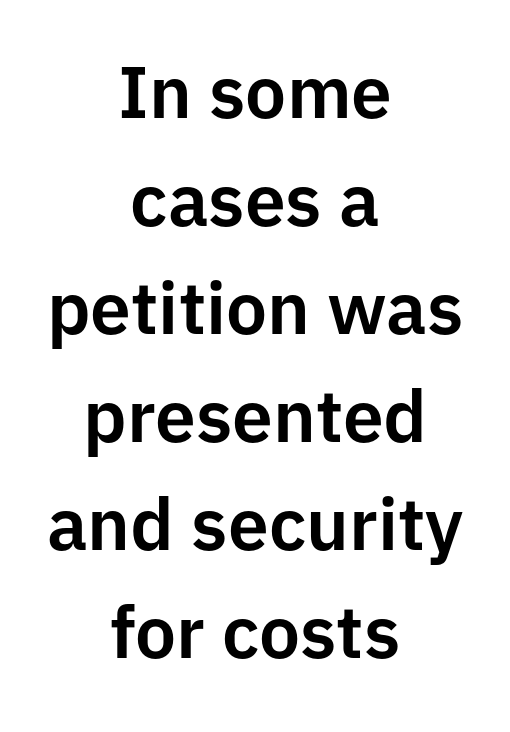
Q: Is the text italic (slanted)? A: No, it is upright.
Q: Is the typeface a serif or a sans-serif typeface? A: Sans-serif.
Q: Is the text underlined? A: No.
Q: How is the paragraph aligned? A: Centered.
Q: Is the spacing between letters normal or unusually wide? A: Normal.
Q: Is the spacing between lines tight, normal or loose? A: Normal.
Q: Width (condensed, normal, or wide)? A: Normal.
Q: Stroke contrast? A: Low.
Q: x-height? A: Medium.
Q: Monospaced? A: No.
